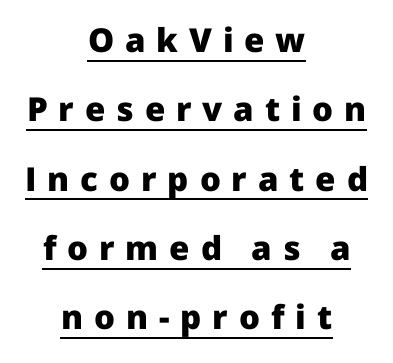
The image shows 33 px heavy sans-serif type, upright; set centered, loose line spacing (2.1x), unusually wide letter spacing (+0.33 em), underlined; low stroke contrast and a medium x-height.
